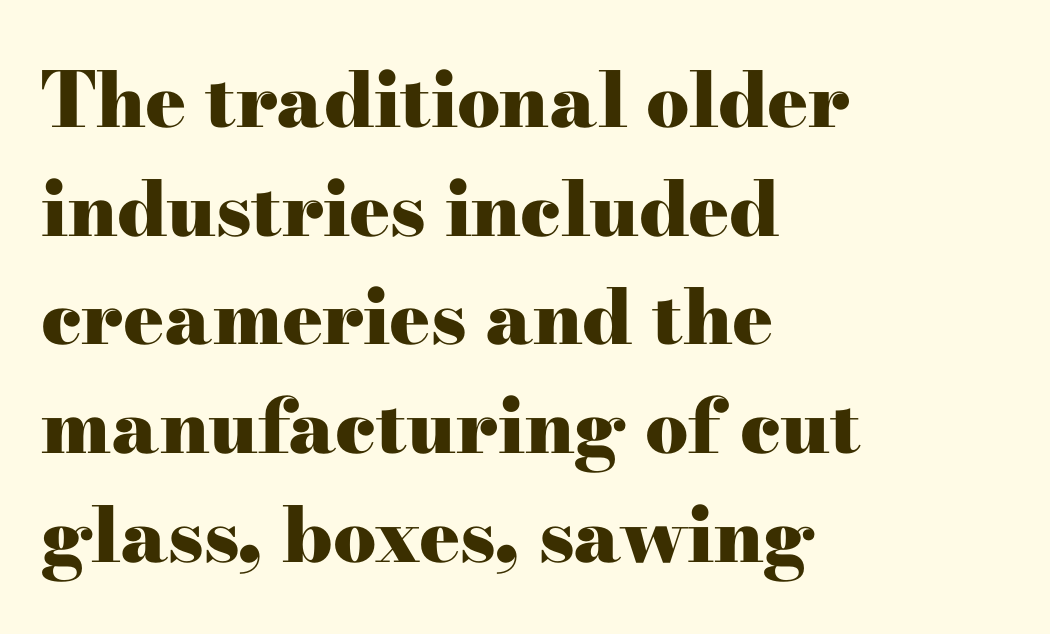
Line beginnings align vertically; line endings do not. The strip under each line holds only bare page. If you drew a line through each stem, it would be perfectly vertical. The rendering keeps characters at their native spacing.
